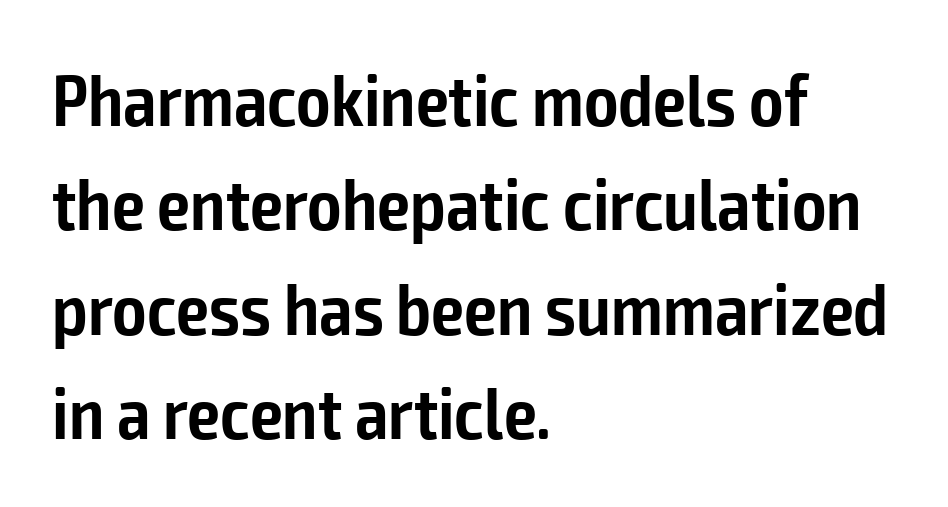
The image shows 73 px semibold, condensed sans-serif type, upright; set left-aligned, normal line spacing (1.43x), normal letter spacing, not underlined; low stroke contrast and a medium x-height.
